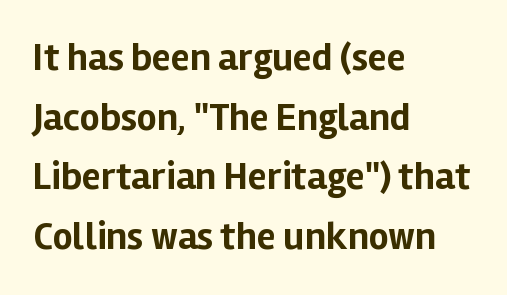
Q: Is the text bold? A: Yes.
Q: Is the text italic (slanted)? A: No, it is upright.
Q: Is the typeface a serif or a sans-serif typeface? A: Sans-serif.
Q: Is the text underlined? A: No.
Q: How is the paragraph aligned? A: Left-aligned.
Q: Is the spacing between letters normal or unusually wide? A: Normal.
Q: Is the spacing between lines tight, normal or loose? A: Normal.
Q: Width (condensed, normal, or wide)? A: Normal.
Q: Stroke contrast? A: Low.
Q: x-height? A: Medium.
Q: Monospaced? A: No.
